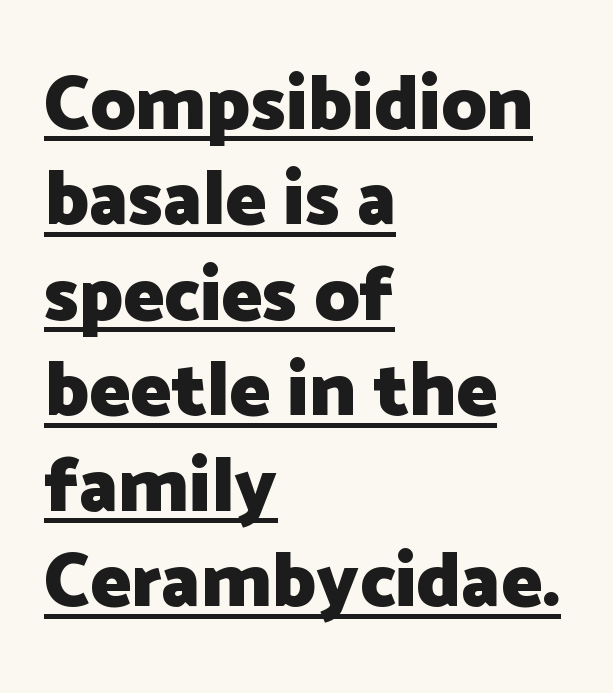
The font family rendered here belongs to the sans-serif group. Words appear dense and cohesive because spacing is normal. This is heavy type, rendered in bold. Notice how the stems are strictly vertical — no italics here. Notice how a bar underscores the lettering throughout.
